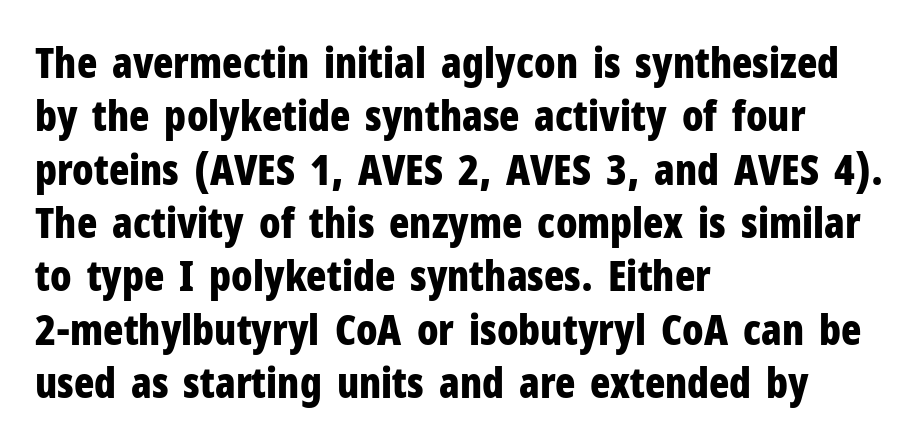
Plain, unruled lines of type. The letterforms sit shoulder to shoulder at normal distance. Typeset ragged right — the left edge is the straight one. The glyphs have the mass of a bold cut. No italicization has been applied; the sample stays upright.
